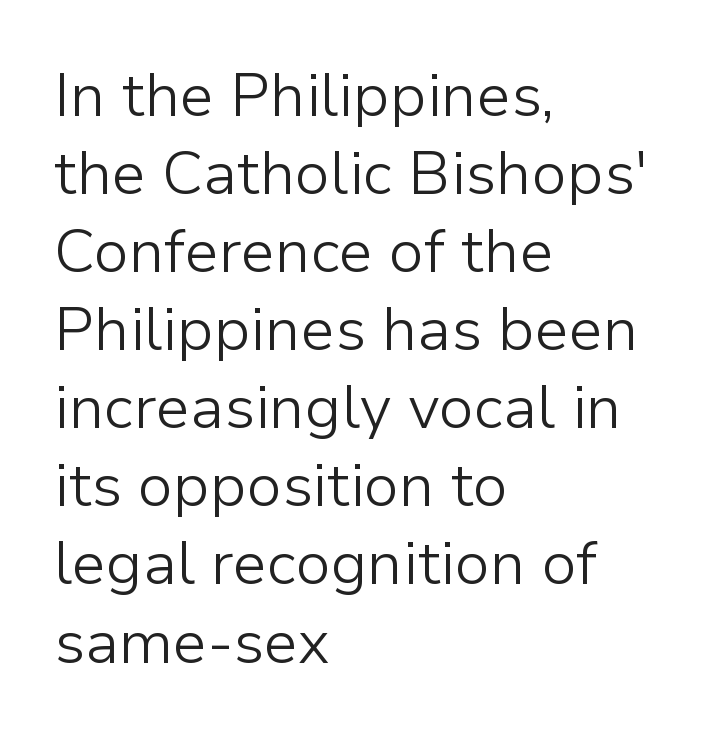
The image shows 61 px light sans-serif type, upright; set left-aligned, normal line spacing (1.28x), normal letter spacing, not underlined; low stroke contrast and a medium x-height.
